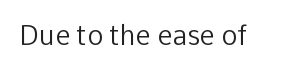
Q: Is the text bold? A: No.
Q: Is the text italic (slanted)? A: No, it is upright.
Q: Is the text underlined? A: No.
Q: Is the spacing between letters normal or unusually wide? A: Normal.
